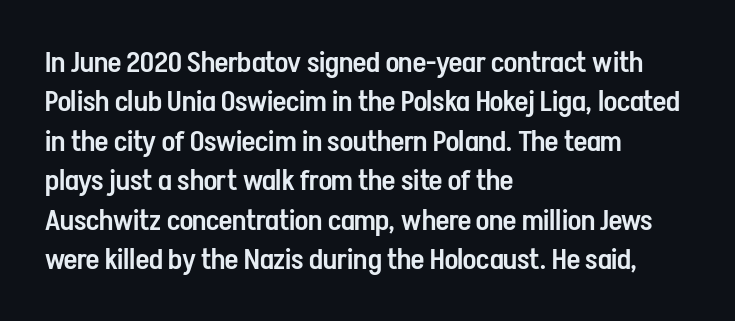
{"serif": "no", "italic": "no", "bold": "semi", "weight": "semibold", "width": "condensed", "stroke_contrast": "low", "x_height": "medium", "monospaced": "no", "underline": "no", "align": "left", "line_spacing": "normal", "line_spacing_ratio": 1.36, "letter_spacing": "normal", "letter_spacing_em": 0.0, "glyph_px": 29}
